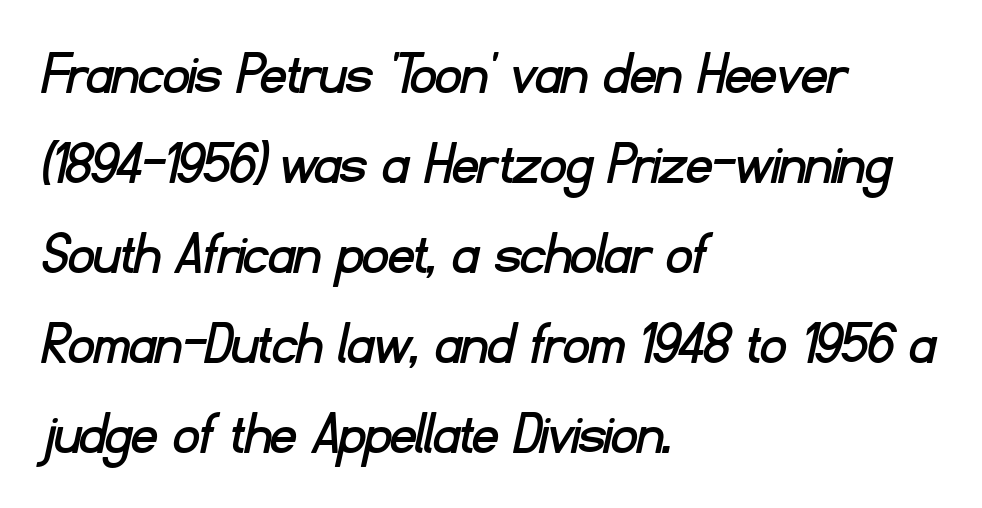
The image shows 63 px sans-serif type; set left-aligned, normal line spacing (1.43x), normal letter spacing, not underlined; low stroke contrast and a small x-height.
